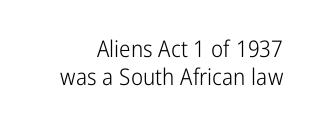
Q: Is the text bold? A: No.
Q: Is the text italic (slanted)? A: No, it is upright.
Q: Is the text underlined? A: No.
Q: Is the spacing between letters normal or unusually wide? A: Normal.
